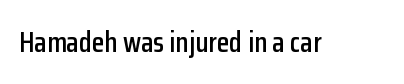
Q: Is the text italic (slanted)? A: No, it is upright.
Q: Is the typeface a serif or a sans-serif typeface? A: Sans-serif.
Q: Is the text underlined? A: No.
Q: Is the spacing between letters normal or unusually wide? A: Normal.
Q: Width (condensed, normal, or wide)? A: Condensed.
Q: Stroke contrast? A: Low.
Q: x-height? A: Medium.
Q: Monospaced? A: No.
